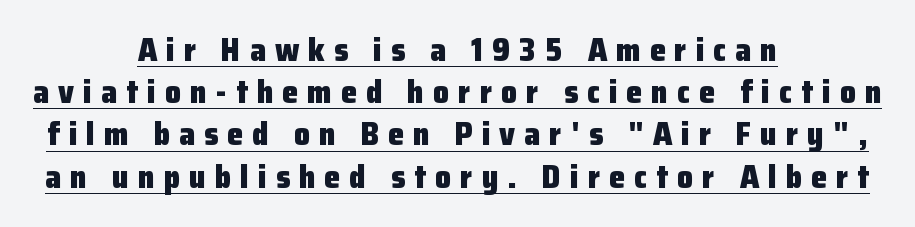
Bold? Absolutely — the strokes are thick and heavy. Has an underline been added? It has. Which margin do the lines hug? Neither — every line sits in the middle. The rows are spaced the way most documents space them. Letterform terminals end flat and unadorned throughout the passage. The tracking jumps out immediately: characters are airy and widely separated.
